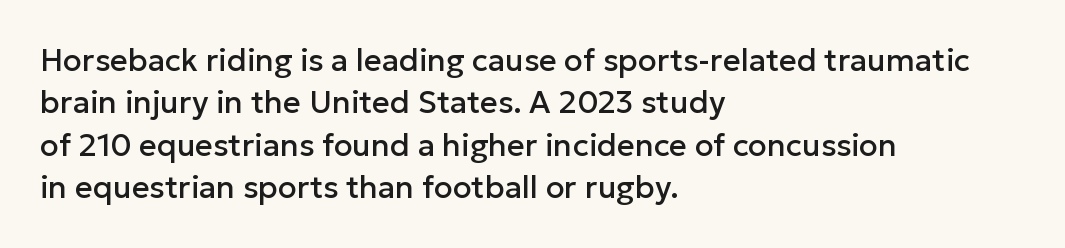
Q: Is the text italic (slanted)? A: No, it is upright.
Q: Is the typeface a serif or a sans-serif typeface? A: Sans-serif.
Q: Is the text underlined? A: No.
Q: How is the paragraph aligned? A: Left-aligned.
Q: Is the spacing between letters normal or unusually wide? A: Normal.
Q: Is the spacing between lines tight, normal or loose? A: Normal.
Q: Width (condensed, normal, or wide)? A: Normal.
Q: Stroke contrast? A: Low.
Q: x-height? A: Medium.
Q: Monospaced? A: No.
